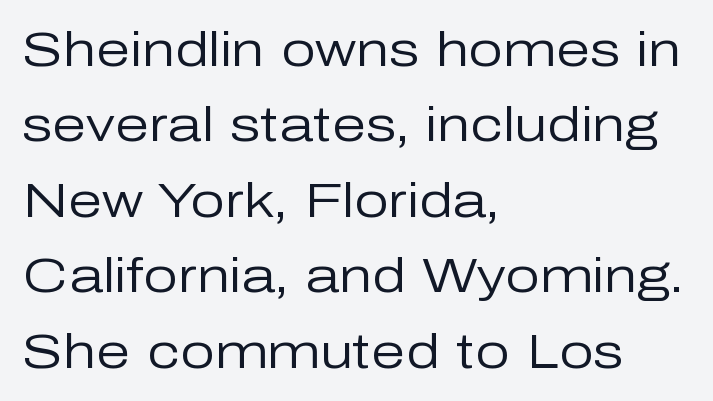
{"serif": "no", "italic": "no", "bold": "no", "weight": "regular", "width": "normal", "stroke_contrast": "low", "x_height": "medium", "monospaced": "no", "underline": "no", "align": "left", "line_spacing": "normal", "line_spacing_ratio": 1.54, "letter_spacing": "normal", "letter_spacing_em": 0.0, "glyph_px": 49}
